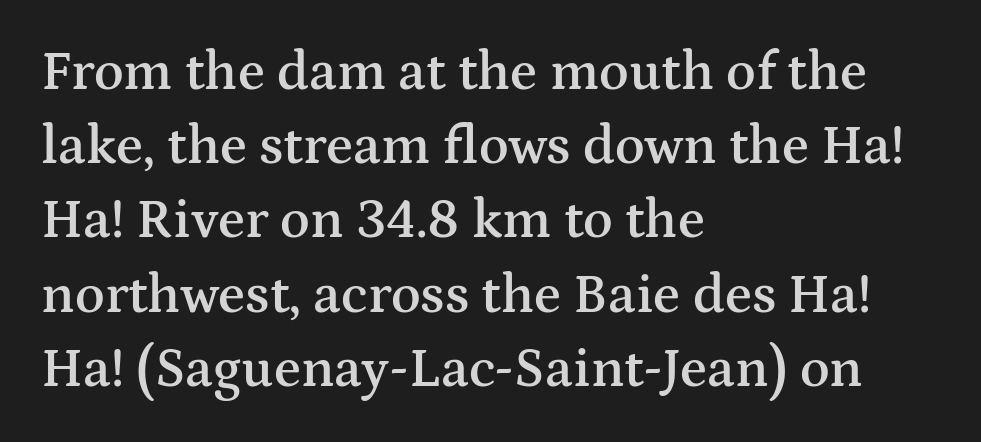
The letters stand straight up with perfectly vertical stems. Is the block centered? No — it sits flush against the left margin. Yep, those are serifs on the letters. Note the varied advance widths — an 'i' is clearly narrower than an 'm'.
